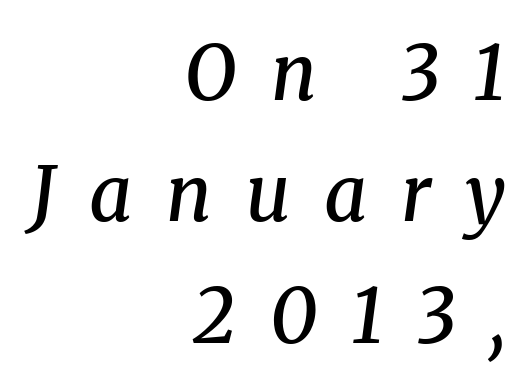
The sample has been set in demibold, a notch under bold. The letterforms stand isolated, each surrounded by extra space. Is this a fixed-width face? No — the glyphs have proportional, varying widths. If you drew a line through each stem, it would be angled. The rag falls on the left side of this text block.
